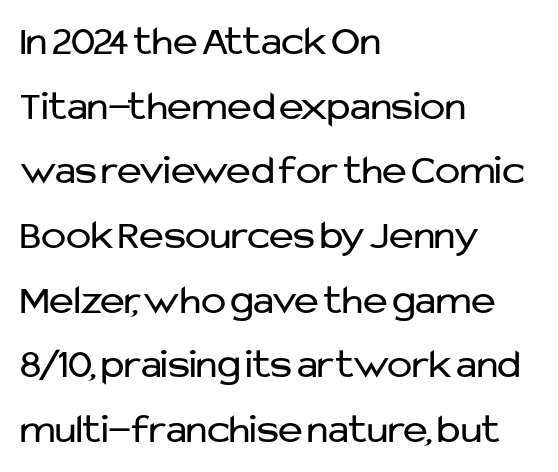
When letters stand straight like this, we call the style roman or upright. Teacher's note: observe the even left margin — that is flush-left alignment. The line-height multiplier appears to be the usual default. The passage shown is not underscored anywhere.
